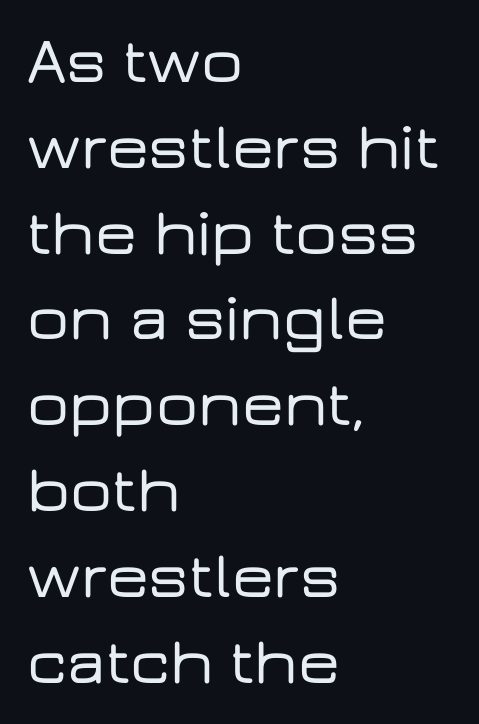
{"serif": "no", "italic": "no", "width": "wide", "stroke_contrast": "low", "x_height": "medium", "monospaced": "no", "underline": "no", "align": "left", "line_spacing": "normal", "line_spacing_ratio": 1.3, "letter_spacing": "normal", "letter_spacing_em": 0.0, "glyph_px": 66}
